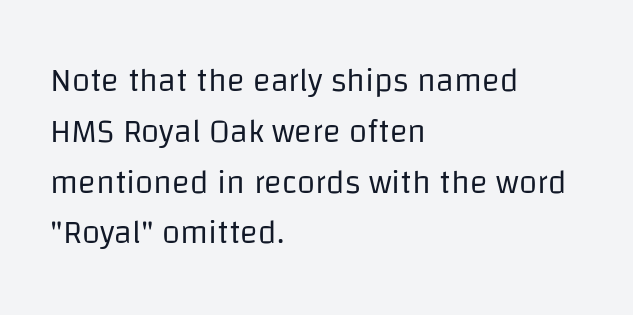
Q: Is the text bold? A: No.
Q: Is the text italic (slanted)? A: No, it is upright.
Q: Is the typeface a serif or a sans-serif typeface? A: Sans-serif.
Q: Is the text underlined? A: No.
Q: How is the paragraph aligned? A: Left-aligned.
Q: Is the spacing between letters normal or unusually wide? A: Normal.
Q: Is the spacing between lines tight, normal or loose? A: Normal.
Q: Width (condensed, normal, or wide)? A: Normal.
Q: Stroke contrast? A: Low.
Q: x-height? A: Large.
Q: Monospaced? A: No.
